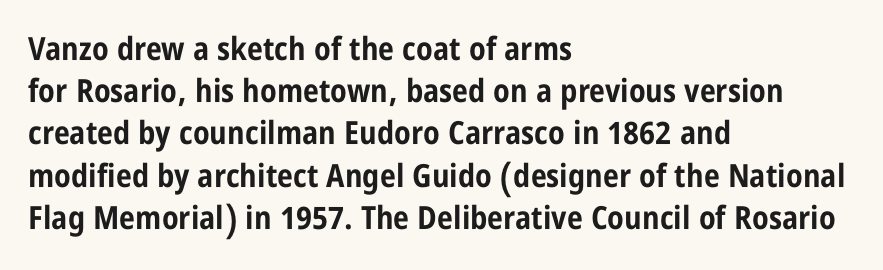
The image shows 32 px bold, condensed sans-serif type, upright; set left-aligned, normal line spacing (1.32x), normal letter spacing, not underlined; low stroke contrast and a large x-height.
